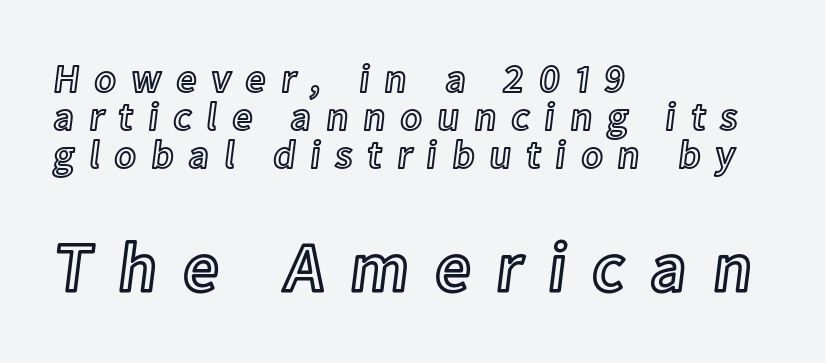
The specimen omits any rule beneath the text block's lines. Look at the tracking — it's clearly loosened, letters drifting apart. You could not count columns in this text — the font is proportionally spaced. The lines in this sample share a left origin and differ only in where they stop.
